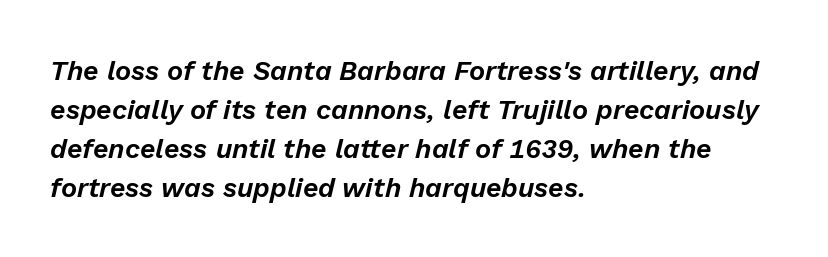
The image shows 27 px text type, italic (leaning right); set left-aligned, normal line spacing (1.44x), normal letter spacing, not underlined.
